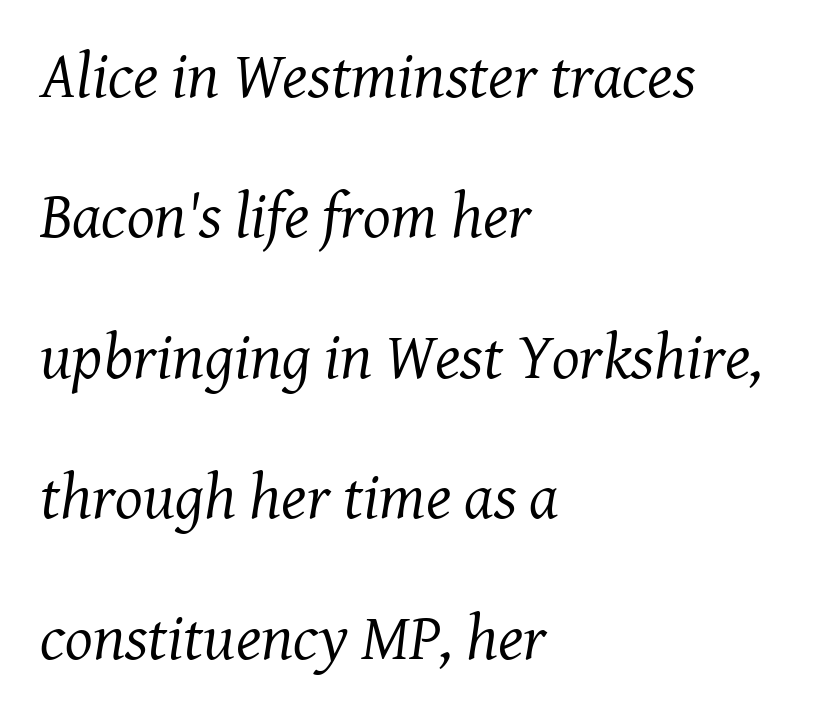
{"serif": "yes", "italic": "yes", "lean": "right", "slant_degrees": 8, "bold": "no", "weight": "regular", "width": "normal", "stroke_contrast": "medium", "x_height": "medium", "monospaced": "no", "underline": "no", "align": "left", "line_spacing": "loose", "line_spacing_ratio": 2.16, "letter_spacing": "normal", "letter_spacing_em": 0.0, "glyph_px": 65}
